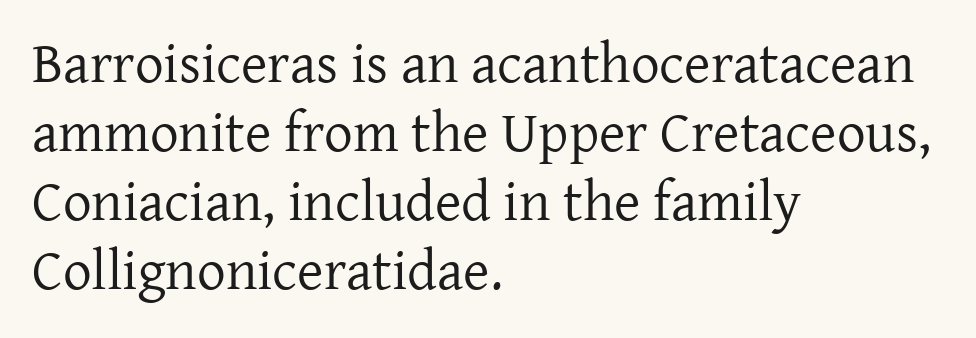
The space beneath each line is pristine and unruled. The rendering keeps characters at their native spacing. Style check: upright. Here the designer chose a conventional face with non-uniform glyph widths. The glyphs in this specimen are seriffed.
